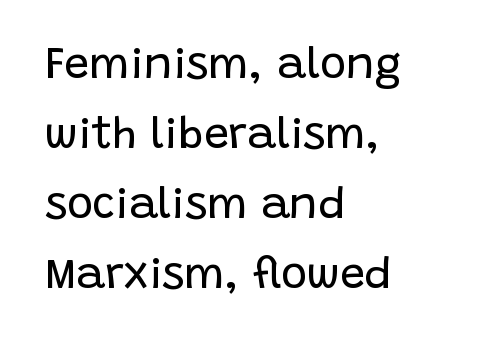
Q: Is the text bold? A: No.
Q: Is the text italic (slanted)? A: No, it is upright.
Q: Is the typeface a serif or a sans-serif typeface? A: Sans-serif.
Q: Is the text underlined? A: No.
Q: How is the paragraph aligned? A: Left-aligned.
Q: Is the spacing between letters normal or unusually wide? A: Normal.
Q: Is the spacing between lines tight, normal or loose? A: Normal.
Q: Width (condensed, normal, or wide)? A: Normal.
Q: Stroke contrast? A: Low.
Q: x-height? A: Large.
Q: Monospaced? A: No.
